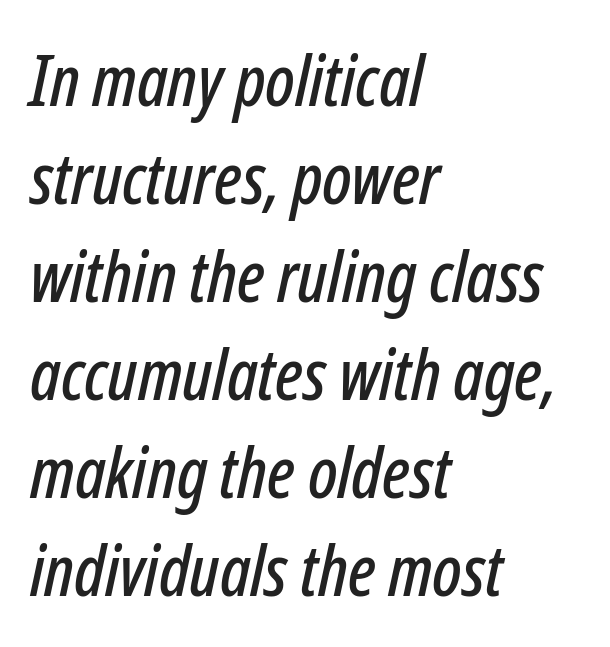
Rendered with sloped, italic letterforms. The paragraph shown leans on its left margin. Line spacing here is normal. Only glyphs here, with clear space below each row.
